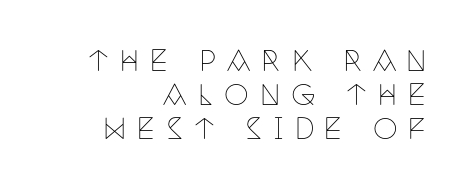
The image shows 28 px thin, condensed serif type, upright; set right-aligned, line spacing 1.22x, unusually wide letter spacing (+0.37 em), not underlined; low stroke contrast and a large x-height.
